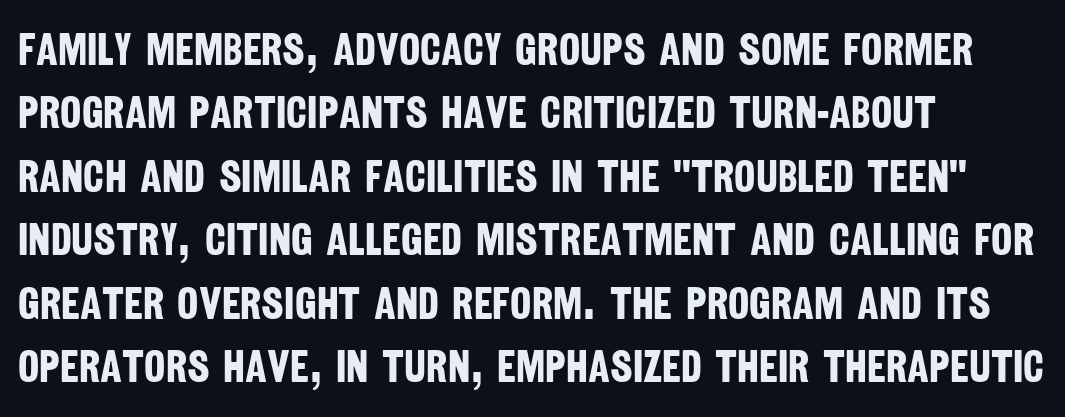
These lines are set flush left with a ragged right edge. Serifs: no, the terminals of the letterforms are clean. Compared with typical paragraphs, the rows here are spaced about the same. Looks like regular typesetting: each glyph gets only the width it needs.
